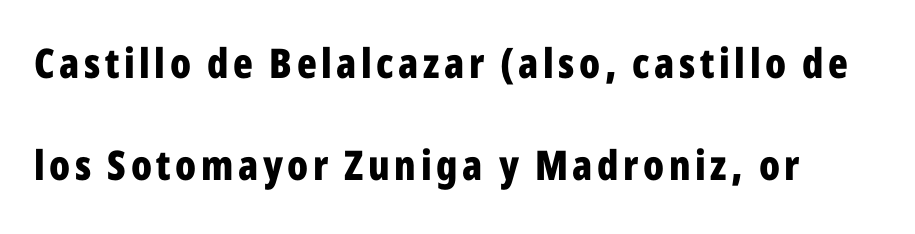
The line-height multiplier appears high, well above default. The typography opts for an upright posture over an oblique one. Beneath every word, the page is bare. Think of a printed novel: that variable character pitch is what you see here.
